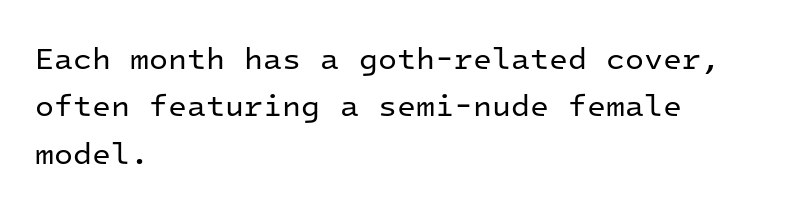
The image shows 31 px regular-weight sans-serif type, upright, monospaced; set left-aligned, normal line spacing (1.53x), normal letter spacing, not underlined; low stroke contrast and a medium x-height.
